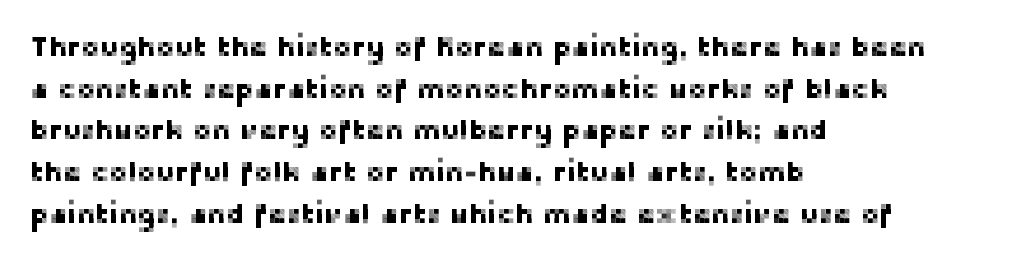
Do the letters lean? They stand straight. The space between consecutive lines is moderate. The letterforms sit shoulder to shoulder at normal distance. These lines are rendered in a variable-pitch font. Bare-footed words on every line.
